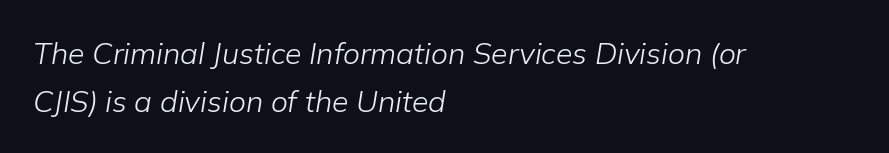
Caption: standard tracking, unaltered. Line starts are locked; line ends wander. Leading: standard. In terms of posture, this sample is oblique. Glance below the letters and you will spot only blank space.
